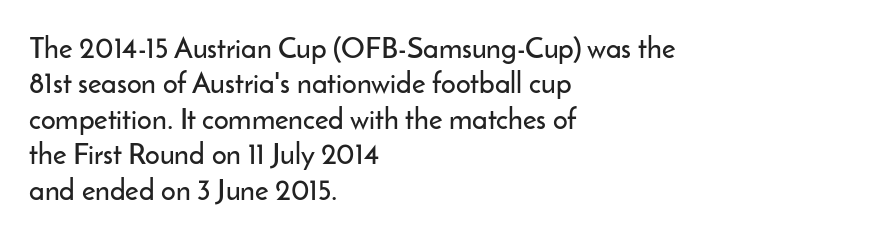
These lines are composed in type without serifs. Decoration check: the copy has no underline. Standard letterfit; no display-style spreading of the glyphs. A roman cut, with each character standing at attention. Do the characters align in a grid? No, the font is proportional.
